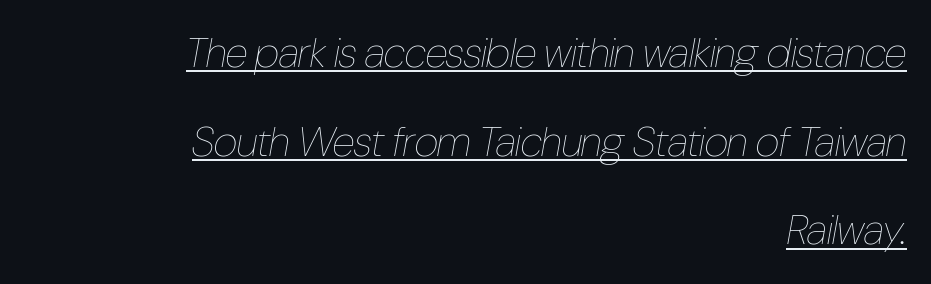
The typesetting does not lean heavy: it is not bold. The rendering uses natural spacing where letterforms have individual widths. Compared with typical paragraphs, the rows here are farther apart. You can tell it's italic because the verticals aren't actually vertical.
